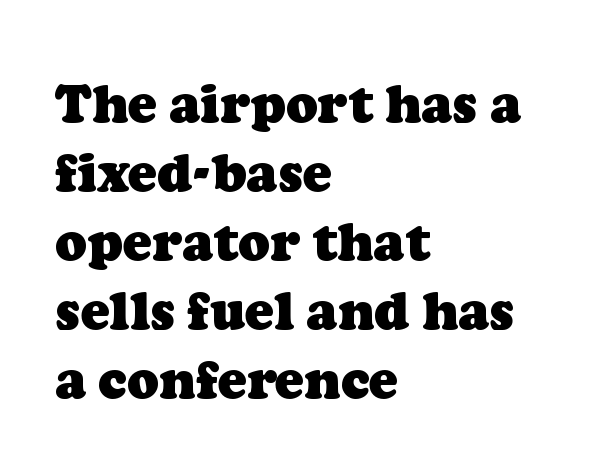
The image shows 53 px heavy serif type; set left-aligned, normal line spacing (1.3x), normal letter spacing, not underlined; low stroke contrast and a medium x-height.
